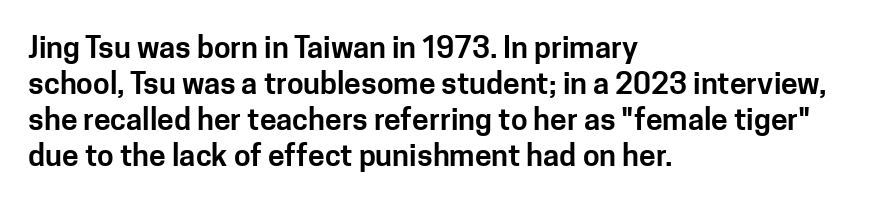
{"serif": "no", "italic": "no", "width": "normal", "stroke_contrast": "low", "x_height": "medium", "monospaced": "no", "underline": "no", "align": "left", "line_spacing_ratio": 1.2, "letter_spacing": "normal", "letter_spacing_em": 0.0, "glyph_px": 30}
